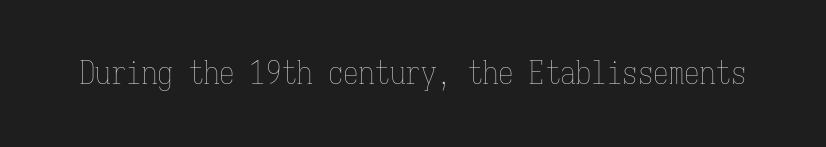
Q: Is the text bold? A: No.
Q: Is the text italic (slanted)? A: No, it is upright.
Q: Is the text underlined? A: No.
Q: Is the spacing between letters normal or unusually wide? A: Normal.
Q: Width (condensed, normal, or wide)? A: Condensed.
Q: Stroke contrast? A: Low.
Q: x-height? A: Medium.
Q: Monospaced? A: Yes.
